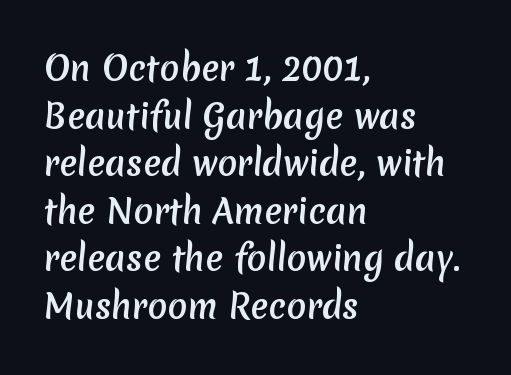
Has an underline been added? It has not. Notice how descenders clear the ascenders below comfortably — that's standard leading. Is the letter spacing exaggerated? No — it looks like the ordinary default. Does the type have serifs? No, each stem ends abruptly.
